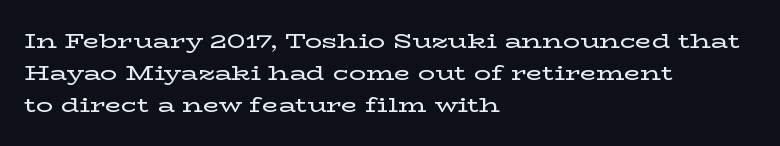
The image shows 21 px text type, upright; set left-aligned, normal line spacing (1.53x), normal letter spacing, not underlined.
